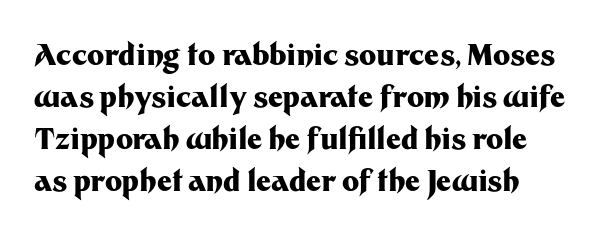
The image shows 29 px heavy sans-serif type, upright; set normal line spacing (1.45x), normal letter spacing, not underlined; medium stroke contrast and a medium x-height.
